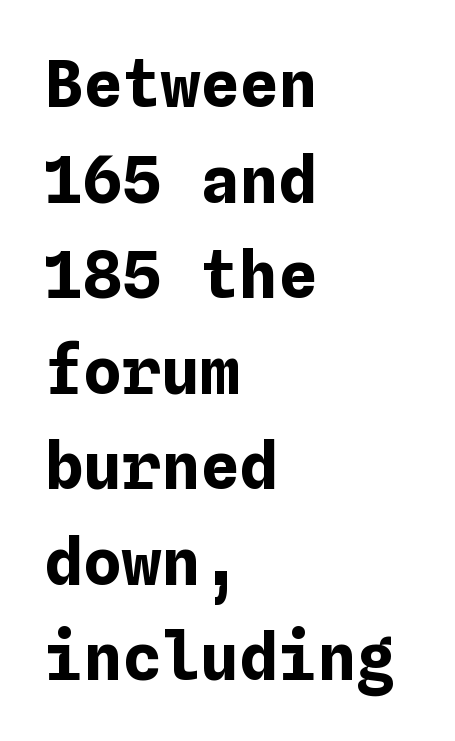
The image shows 65 px bold type, upright; set left-aligned, normal line spacing (1.47x), normal letter spacing, not underlined; low stroke contrast and a medium x-height.
